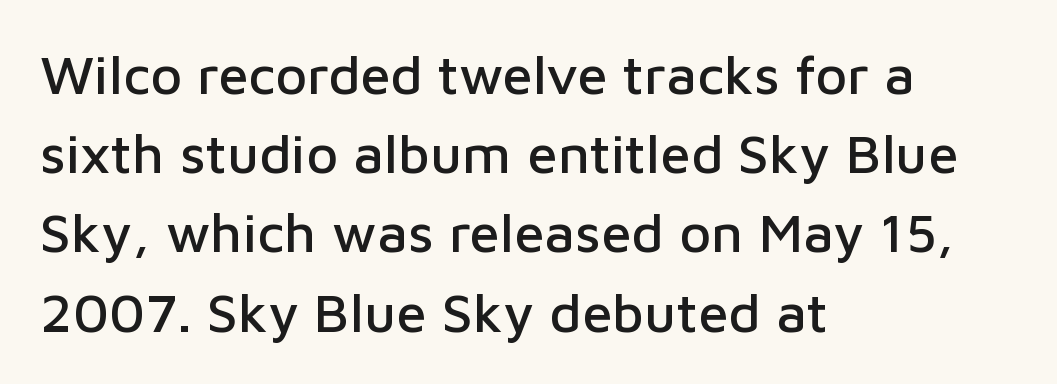
Q: Is the text italic (slanted)? A: No, it is upright.
Q: Is the typeface a serif or a sans-serif typeface? A: Sans-serif.
Q: Is the text underlined? A: No.
Q: How is the paragraph aligned? A: Left-aligned.
Q: Is the spacing between letters normal or unusually wide? A: Normal.
Q: Is the spacing between lines tight, normal or loose? A: Normal.
Q: Width (condensed, normal, or wide)? A: Normal.
Q: Stroke contrast? A: Low.
Q: x-height? A: Medium.
Q: Monospaced? A: No.
